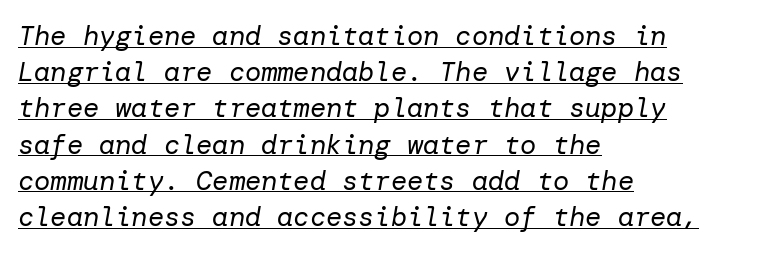
{"italic": "yes", "lean": "right", "slant_degrees": 10, "bold": "no", "underline": "yes", "align": "left", "line_spacing": "normal", "line_spacing_ratio": 1.34, "letter_spacing": "normal", "letter_spacing_em": 0.0, "glyph_px": 27}
